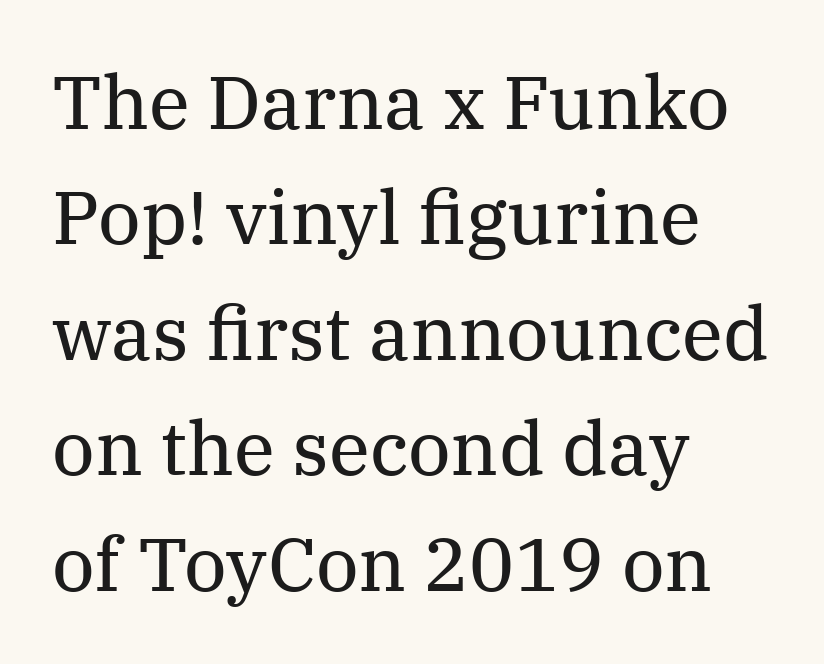
The image shows 75 px regular-weight serif type, upright; set left-aligned, normal line spacing (1.54x), normal letter spacing, not underlined; medium stroke contrast and a medium x-height.
